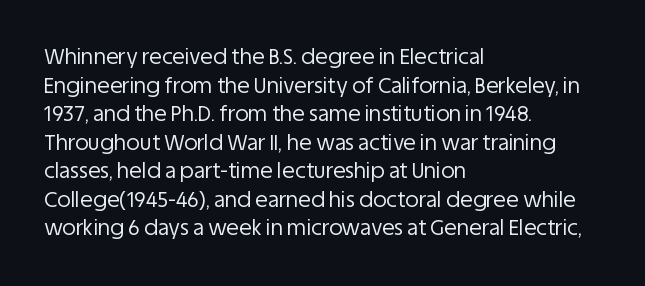
{"italic": "no", "bold": "no", "underline": "no", "align": "left", "line_spacing": "normal", "line_spacing_ratio": 1.36, "letter_spacing": "normal", "letter_spacing_em": 0.0, "glyph_px": 21}
